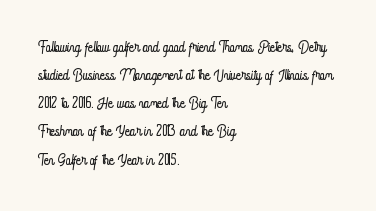
Q: Is the text bold? A: No.
Q: Is the text underlined? A: No.
Q: How is the paragraph aligned? A: Left-aligned.
Q: Is the spacing between letters normal or unusually wide? A: Normal.
Q: Is the spacing between lines tight, normal or loose? A: Normal.
